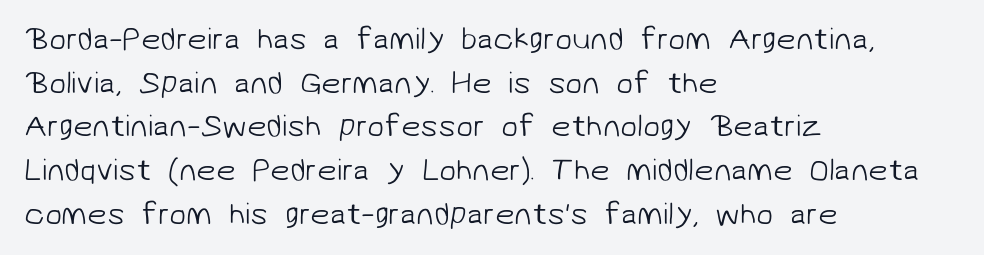
The image shows 31 px light sans-serif type; set left-aligned, normal line spacing (1.41x), normal letter spacing, not underlined; low stroke contrast and a medium x-height.
